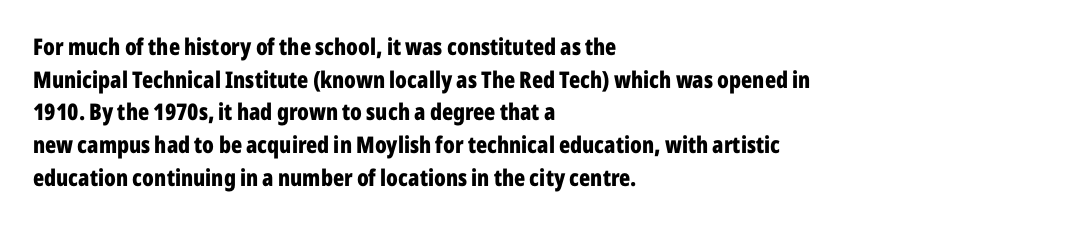
{"italic": "no", "bold": "yes", "underline": "no", "align": "left", "line_spacing": "normal", "line_spacing_ratio": 1.42, "letter_spacing": "normal", "letter_spacing_em": 0.0, "glyph_px": 23}
